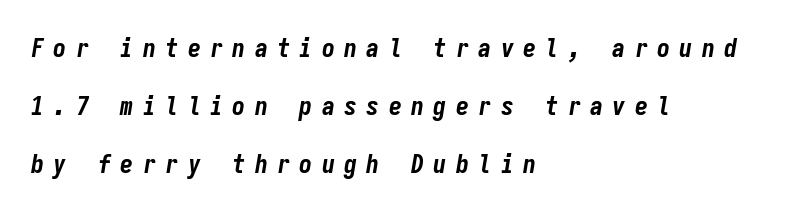
Students, this is bold: see how much ink each stroke carries. Tracking value appears strongly positive — letters spread wide. Reading down the block, your eye returns to a fixed left position each line. Leading: increased. Lines of text with bare space underneath. Observe the lean: these are italic letterforms.
